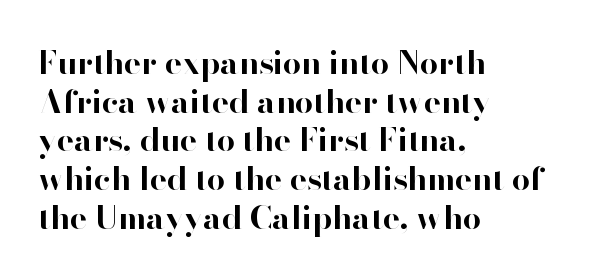
How heavy is the stroke? Heavy — this is a bold. The letters advance in unequal steps, a hallmark of proportional type. Casual observation: everything's shoved over to the left. The passage shown is not underscored anywhere. The designer went with a sans here, leaving each stem footless.
